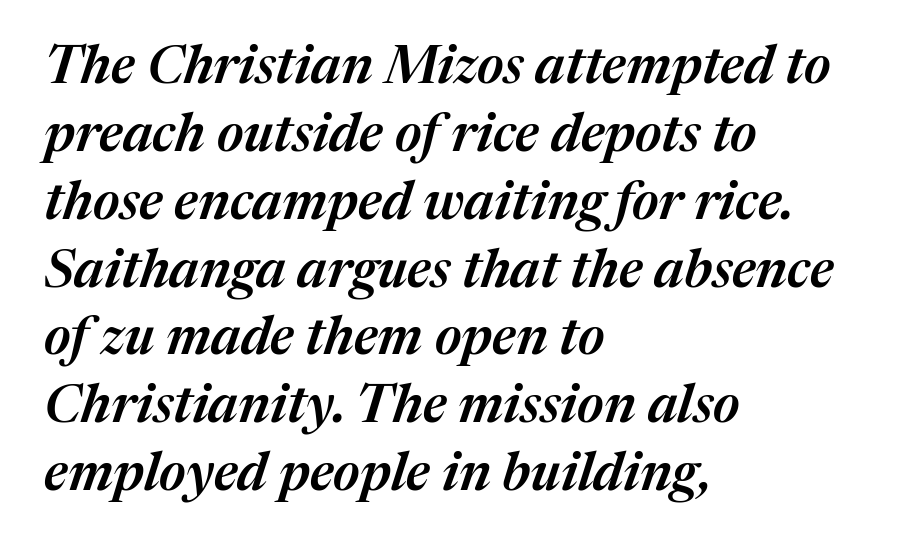
Q: Is the text bold? A: Semi-bold.
Q: Is the text italic (slanted)? A: Yes, it leans right by about 17 degrees.
Q: Is the text underlined? A: No.
Q: How is the paragraph aligned? A: Left-aligned.
Q: Is the spacing between letters normal or unusually wide? A: Normal.
Q: Is the spacing between lines tight, normal or loose? A: Normal.
Q: Width (condensed, normal, or wide)? A: Normal.
Q: Stroke contrast? A: Medium.
Q: x-height? A: Medium.
Q: Monospaced? A: No.
